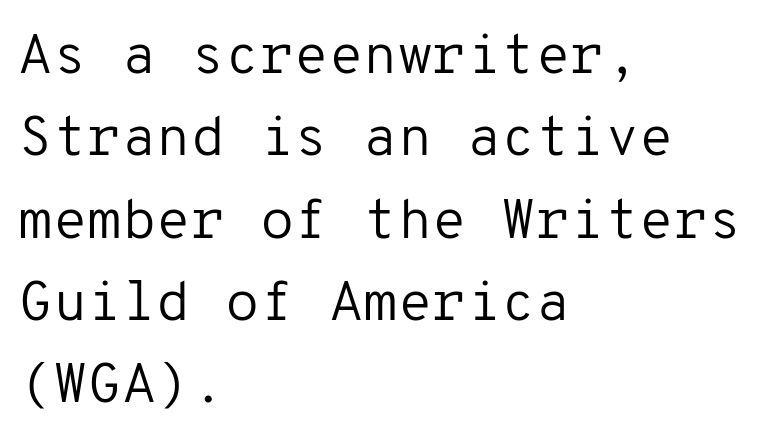
{"serif": "no", "italic": "no", "bold": "no", "weight": "regular", "width": "normal", "stroke_contrast": "low", "x_height": "medium", "monospaced": "yes", "underline": "no", "align": "left", "line_spacing": "normal", "line_spacing_ratio": 1.47, "letter_spacing": "normal", "letter_spacing_em": 0.0, "glyph_px": 56}
